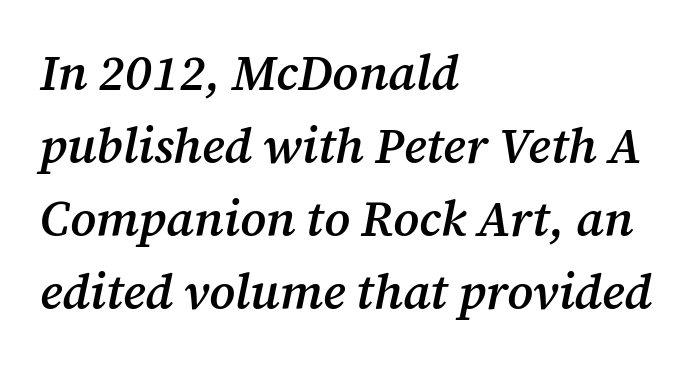
The face used here is proportionally spaced, like ordinary book or web type. Lines of text with bare space underneath. Notice the strokes are somewhat thickened but not fully heavy: this is a semibold. How would I describe the line gaps? Plain and ordinary. Stroke terminals: seriffed. Is the letter spacing exaggerated? No — it looks like the ordinary default.
